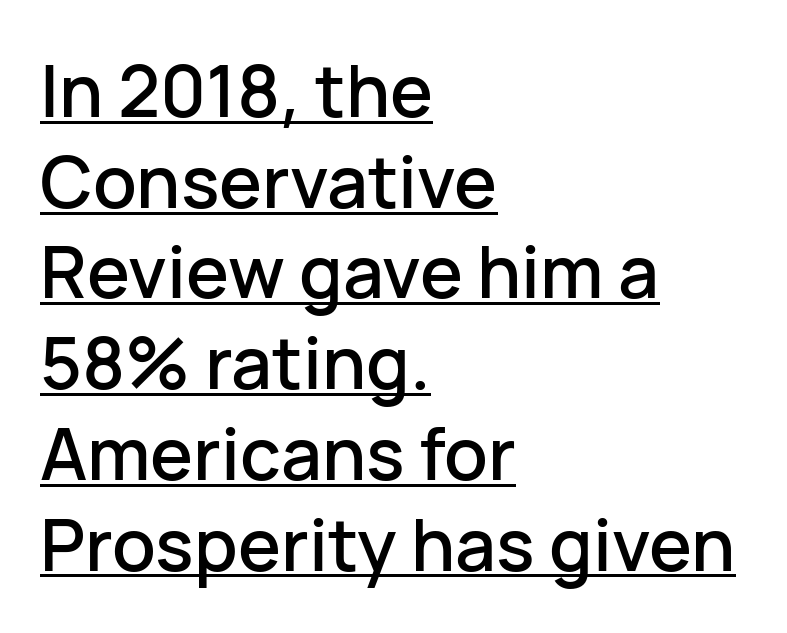
Q: Is the text italic (slanted)? A: No, it is upright.
Q: Is the typeface a serif or a sans-serif typeface? A: Sans-serif.
Q: Is the text underlined? A: Yes.
Q: How is the paragraph aligned? A: Left-aligned.
Q: Is the spacing between letters normal or unusually wide? A: Normal.
Q: Is the spacing between lines tight, normal or loose? A: Normal.
Q: Width (condensed, normal, or wide)? A: Normal.
Q: Stroke contrast? A: Low.
Q: x-height? A: Medium.
Q: Monospaced? A: No.
